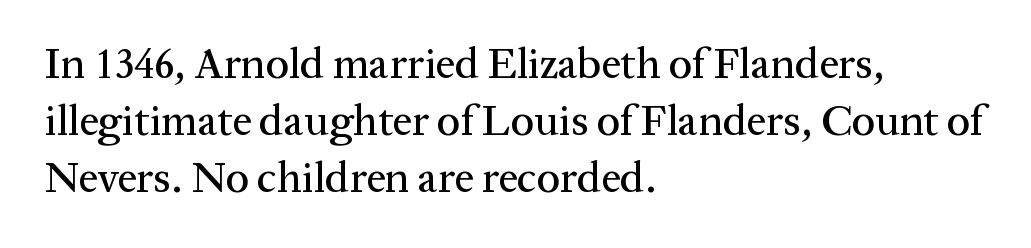
Q: Is the text italic (slanted)? A: No, it is upright.
Q: Is the typeface a serif or a sans-serif typeface? A: Serif.
Q: Is the text underlined? A: No.
Q: How is the paragraph aligned? A: Left-aligned.
Q: Is the spacing between letters normal or unusually wide? A: Normal.
Q: Is the spacing between lines tight, normal or loose? A: Normal.
Q: Width (condensed, normal, or wide)? A: Normal.
Q: Stroke contrast? A: Medium.
Q: x-height? A: Medium.
Q: Monospaced? A: No.
